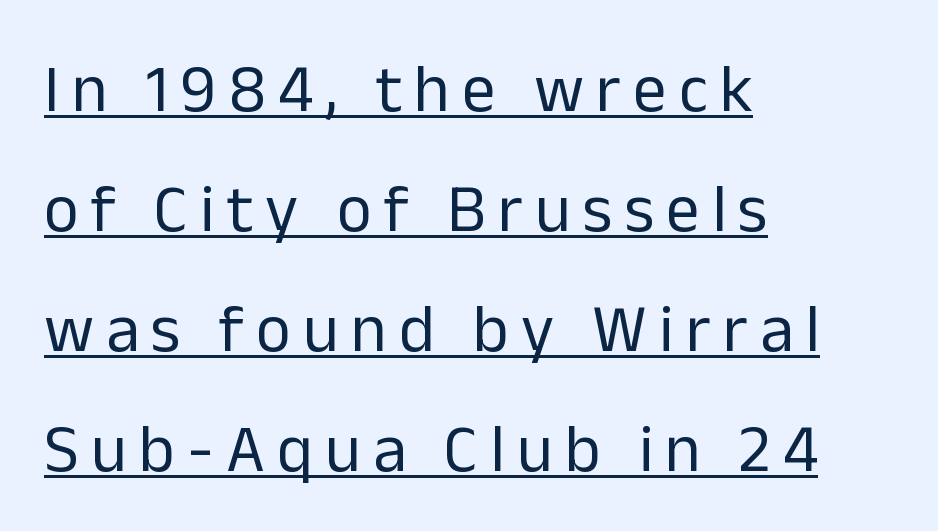
Like a heading marked for emphasis, these lines bear an underscore. When letters stand straight like this, we call the style roman or upright. Note the varied advance widths — an 'i' is clearly narrower than an 'm'. Stroke mass is kept to a normal reading level or below. Serif or sans? Sans — the stroke terminals are bare. Visually the block forms a straight wall on the left and a jagged coastline on the right.
